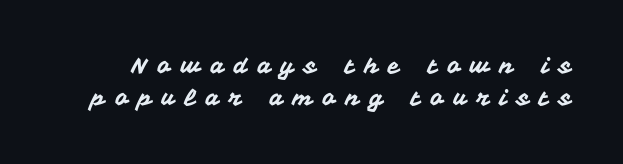
One glance says typical: line gaps are just what's usual. Letters rest on an invisible, unmarked baseline. The letters are spread apart with noticeably loose tracking.
